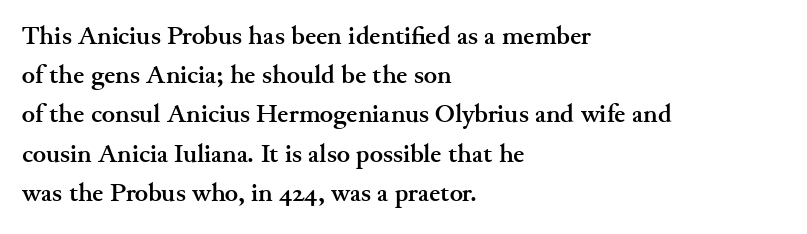
Q: Is the text bold? A: Yes.
Q: Is the text italic (slanted)? A: No, it is upright.
Q: Is the text underlined? A: No.
Q: How is the paragraph aligned? A: Left-aligned.
Q: Is the spacing between letters normal or unusually wide? A: Normal.
Q: Is the spacing between lines tight, normal or loose? A: Normal.
